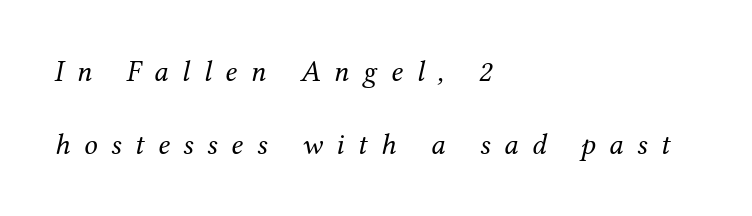
Observe the serifs anchoring each vertical stroke in this sample. This sample has the flowing, uneven cadence of proportional lettering. Students, note that the glyphs here are deliberately spaced far apart. Stems and bowls with no extra thickness — not bold. Compared with ordinary roman type, these characters are visibly tilted.
